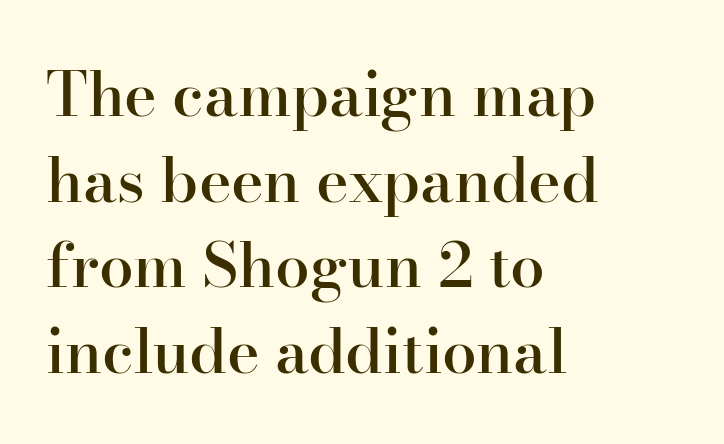
Q: Is the text bold? A: Semi-bold.
Q: Is the text italic (slanted)? A: No, it is upright.
Q: Is the typeface a serif or a sans-serif typeface? A: Serif.
Q: Is the text underlined? A: No.
Q: How is the paragraph aligned? A: Left-aligned.
Q: Is the spacing between letters normal or unusually wide? A: Normal.
Q: Is the spacing between lines tight, normal or loose? A: Normal.
Q: Width (condensed, normal, or wide)? A: Normal.
Q: Stroke contrast? A: High.
Q: x-height? A: Small.
Q: Monospaced? A: No.
